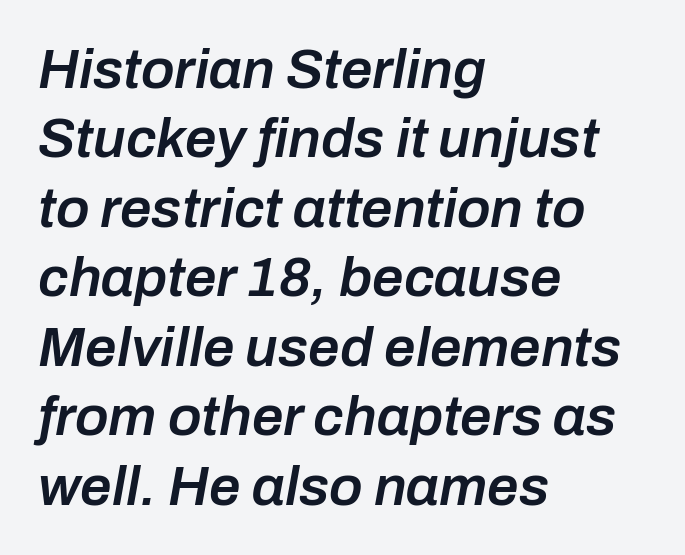
Q: Is the text bold? A: Semi-bold.
Q: Is the text italic (slanted)? A: Yes, it leans right by about 10 degrees.
Q: Is the text underlined? A: No.
Q: How is the paragraph aligned? A: Left-aligned.
Q: Is the spacing between letters normal or unusually wide? A: Normal.
Q: Width (condensed, normal, or wide)? A: Normal.
Q: Stroke contrast? A: Low.
Q: x-height? A: Medium.
Q: Monospaced? A: No.
